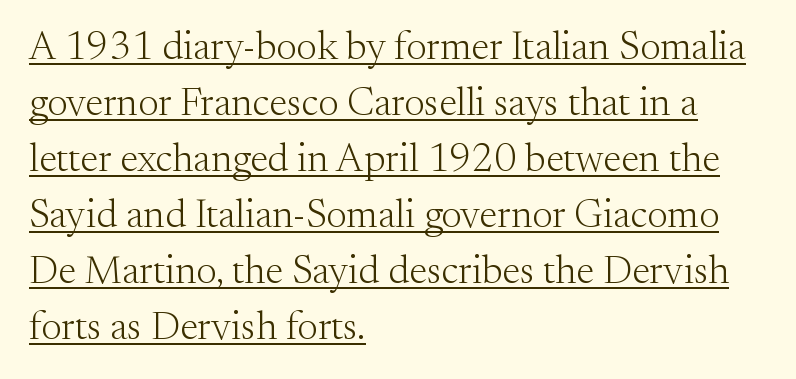
The axis of the letterforms is exactly vertical. Spacing between characters is what you'd get straight out of the box. The characters display serif detailing at their extremities. Caption: lettering with a line underneath. Notice how descenders clear the ascenders below comfortably — that's standard leading. Each letter keeps its own natural width here, so spacing adapts to shape.
